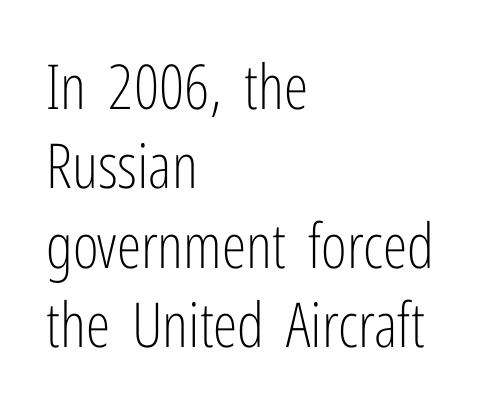
The image shows 62 px light, condensed sans-serif type, upright; set left-aligned, normal line spacing (1.28x), normal letter spacing, not underlined; low stroke contrast and a medium x-height.
